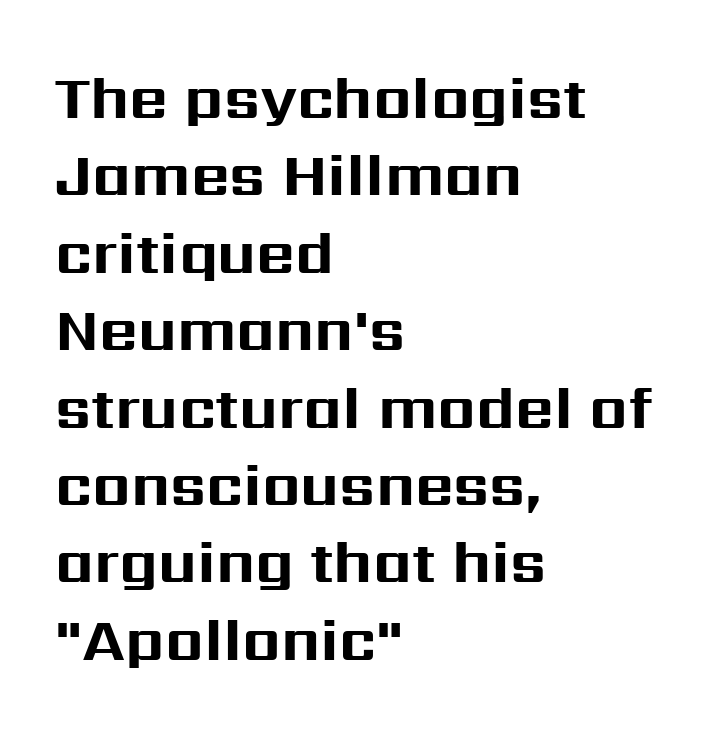
{"serif": "no", "italic": "no", "bold": "yes", "weight": "bold", "width": "normal", "stroke_contrast": "medium", "x_height": "medium", "monospaced": "no", "underline": "no", "align": "left", "line_spacing": "normal", "line_spacing_ratio": 1.29, "letter_spacing": "normal", "letter_spacing_em": 0.0, "glyph_px": 60}
